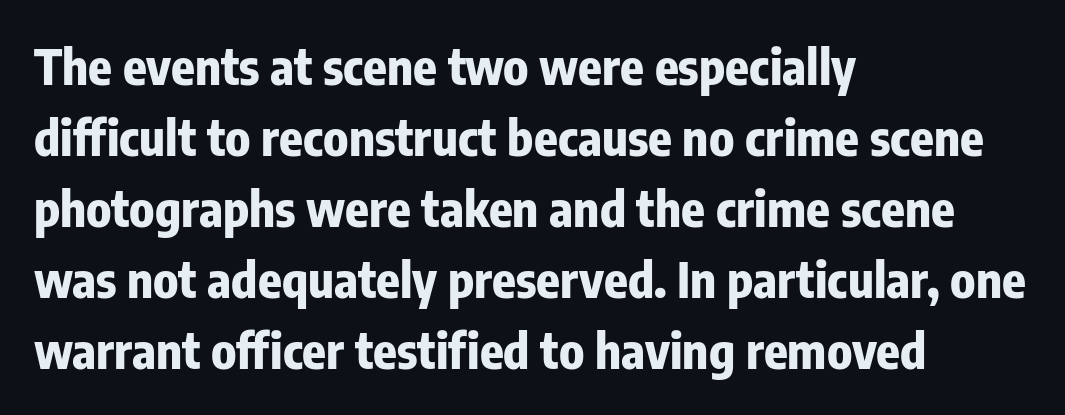
Q: Is the text bold? A: Yes.
Q: Is the text italic (slanted)? A: No, it is upright.
Q: Is the typeface a serif or a sans-serif typeface? A: Sans-serif.
Q: Is the text underlined? A: No.
Q: How is the paragraph aligned? A: Left-aligned.
Q: Is the spacing between letters normal or unusually wide? A: Normal.
Q: Is the spacing between lines tight, normal or loose? A: Normal.
Q: Width (condensed, normal, or wide)? A: Condensed.
Q: Stroke contrast? A: Low.
Q: x-height? A: Medium.
Q: Monospaced? A: No.
